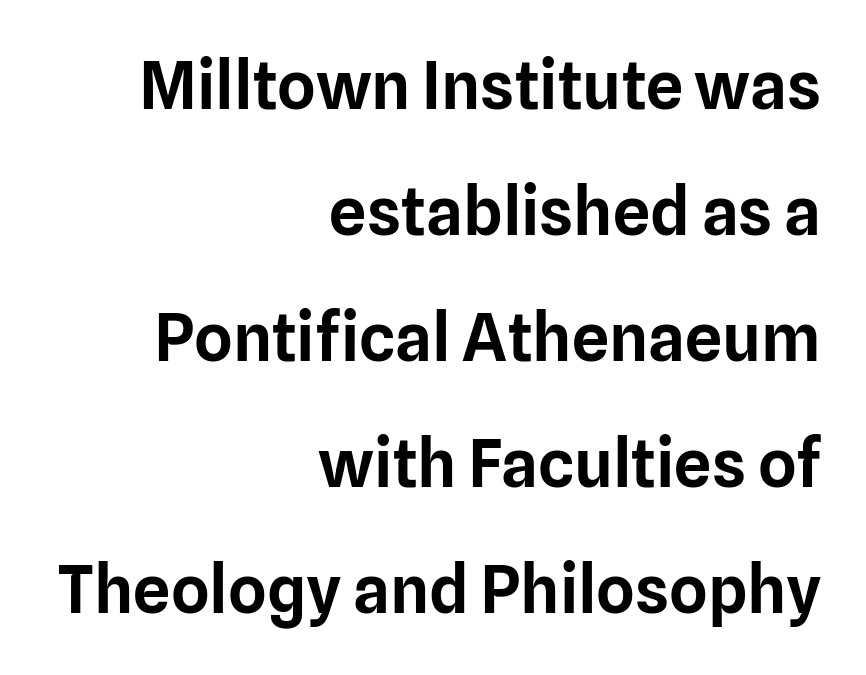
The image shows 66 px sans-serif type, upright; set right-aligned, loose line spacing (1.91x), normal letter spacing, not underlined; low stroke contrast and a medium x-height.
